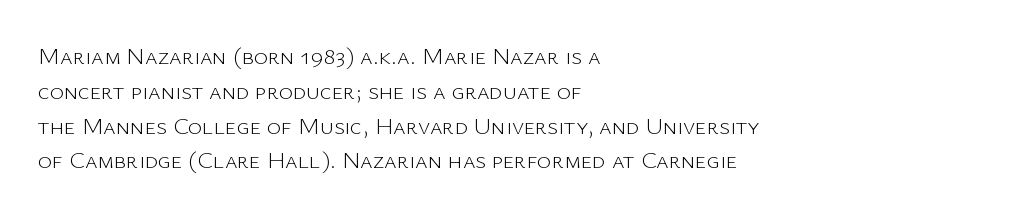
Summary of weight: not heavy and not bold. The passage shown stacks its lines at a standard gap. Upright lettering throughout. Tracking value appears to be zero — textbook default spacing.
